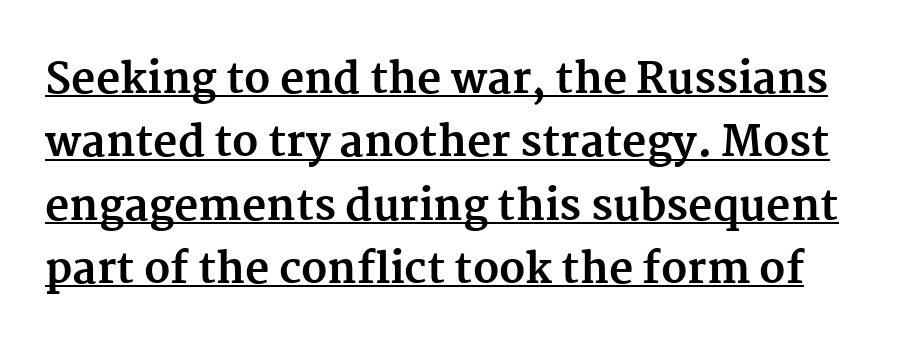
{"serif": "yes", "italic": "no", "bold": "yes", "weight": "bold", "width": "normal", "stroke_contrast": "medium", "x_height": "medium", "monospaced": "no", "underline": "yes", "line_spacing": "normal", "line_spacing_ratio": 1.51, "letter_spacing": "normal", "letter_spacing_em": 0.0, "glyph_px": 42}
